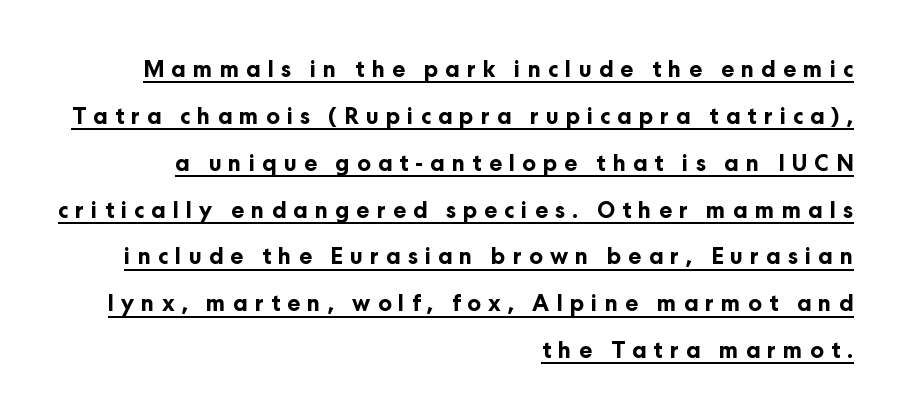
Posture: vertical. The typesetter has applied underlining to the passage shown. The typesetting leans heavy: a genuine bold. There is plenty of visible air inserted between adjacent glyphs.
